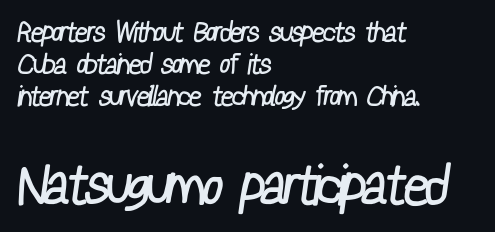
{"serif": "no", "bold": "no", "weight": "regular", "width": "condensed", "stroke_contrast": "low", "x_height": "medium", "monospaced": "no", "underline": "no", "align": "left", "line_spacing": "tight", "line_spacing_ratio": 1.15, "letter_spacing": "normal", "letter_spacing_em": 0.0, "larger_block": "second", "size_ratio": 1.96, "glyph_px": 55}
